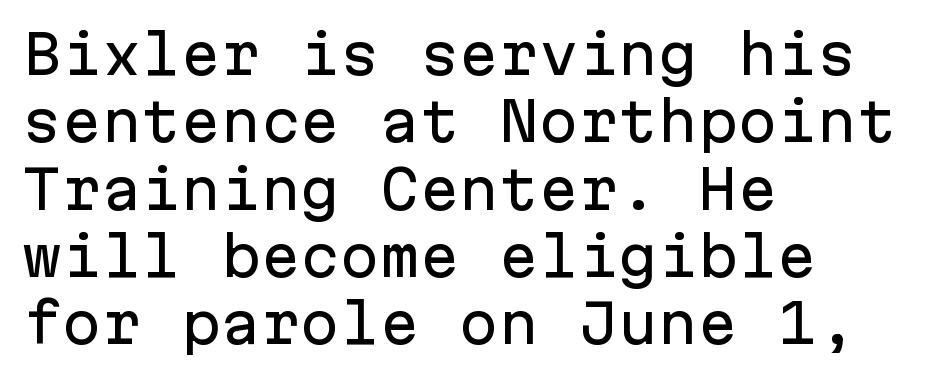
Spacing verdict: monospaced, one width for all characters. Regular leading. Just letters on the line, the space beneath them empty. Honestly, the letter spacing is just normal — you wouldn't notice it. Upright lettering throughout.
